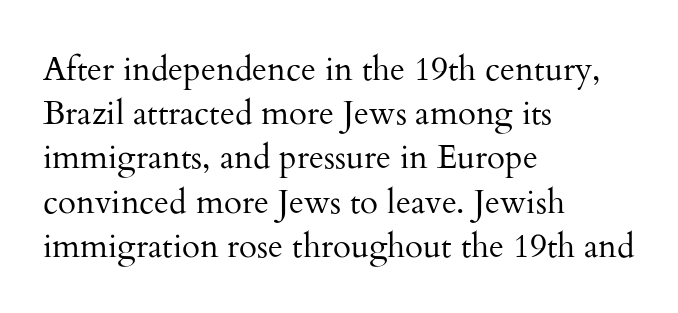
{"serif": "yes", "italic": "no", "bold": "no", "weight": "regular", "width": "normal", "stroke_contrast": "medium", "x_height": "small", "monospaced": "no", "underline": "no", "align": "left", "line_spacing": "normal", "line_spacing_ratio": 1.34, "letter_spacing": "normal", "letter_spacing_em": 0.0, "glyph_px": 33}
